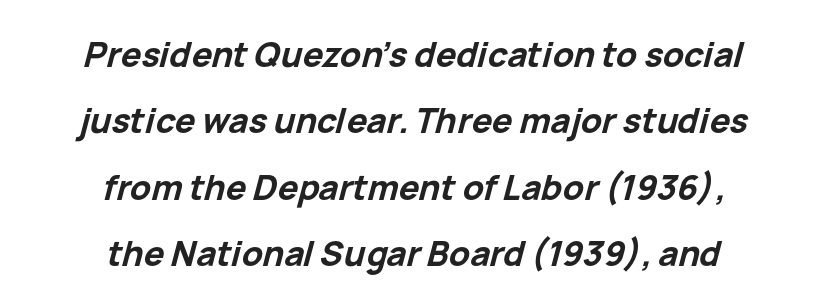
{"italic": "yes", "lean": "right", "slant_degrees": 15, "bold": "yes", "weight": "bold", "width": "normal", "stroke_contrast": "low", "x_height": "medium", "monospaced": "no", "underline": "no", "align": "center", "line_spacing": "loose", "line_spacing_ratio": 1.95, "letter_spacing": "normal", "letter_spacing_em": 0.0, "glyph_px": 34}
